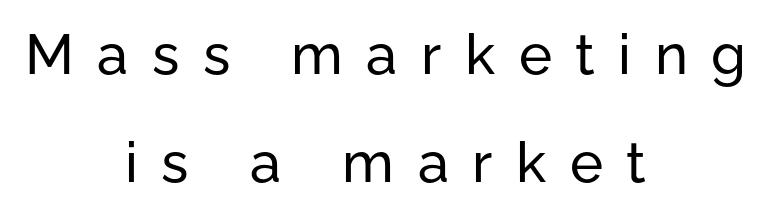
Q: Is the text italic (slanted)? A: No, it is upright.
Q: Is the typeface a serif or a sans-serif typeface? A: Sans-serif.
Q: Is the text underlined? A: No.
Q: How is the paragraph aligned? A: Centered.
Q: Is the spacing between letters normal or unusually wide? A: Unusually wide.
Q: Is the spacing between lines tight, normal or loose? A: Loose.
Q: Width (condensed, normal, or wide)? A: Normal.
Q: Stroke contrast? A: Low.
Q: x-height? A: Medium.
Q: Monospaced? A: No.
